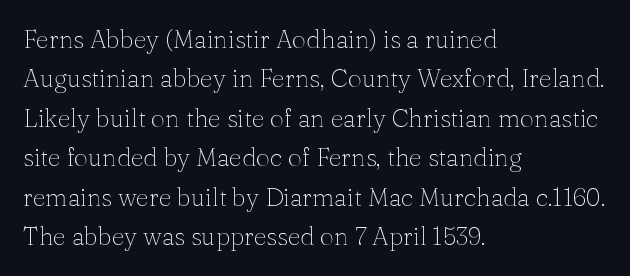
Q: Is the text bold? A: No.
Q: Is the text italic (slanted)? A: No, it is upright.
Q: Is the text underlined? A: No.
Q: How is the paragraph aligned? A: Left-aligned.
Q: Is the spacing between letters normal or unusually wide? A: Normal.
Q: Is the spacing between lines tight, normal or loose? A: Normal.
